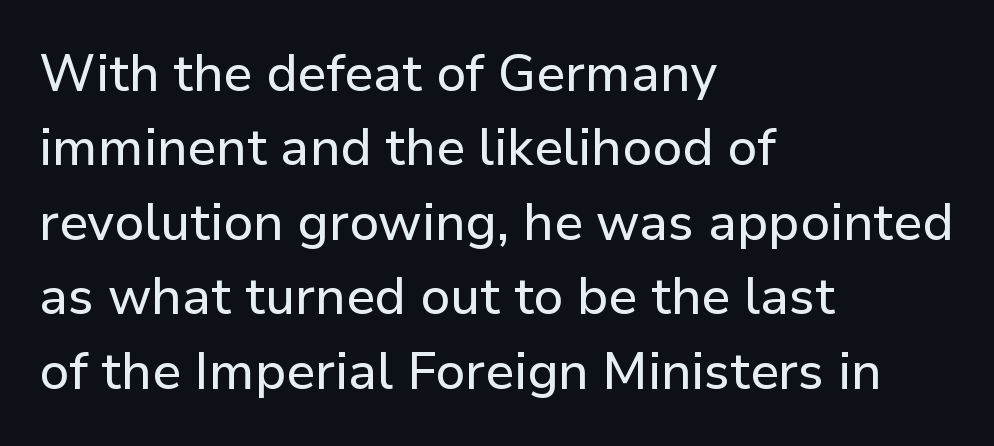
These lines keep a tight, regular rhythm from letter to letter. This is sans-serif lettering, the kind often seen on screens and signage. This sample keeps an unexceptional amount of space between lines. Short and long lines alike share a common starting point at left.
